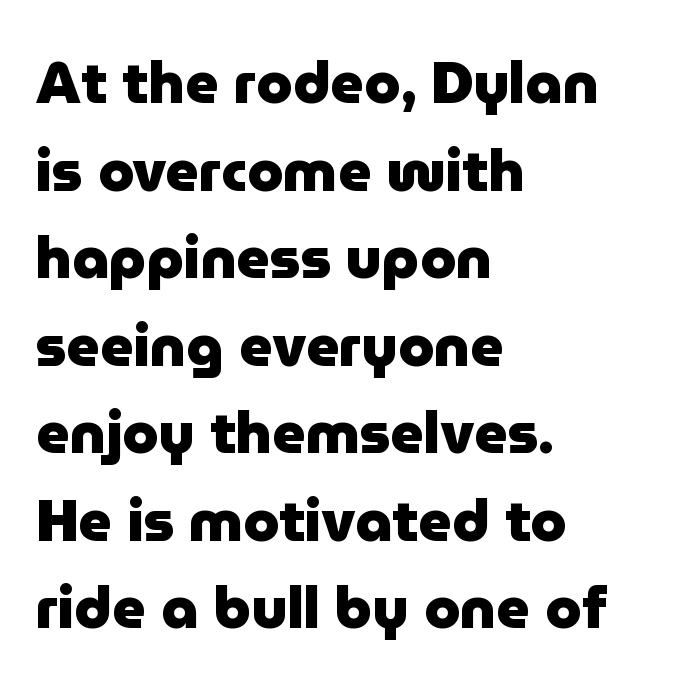
The image shows 58 px heavy sans-serif type, upright; set left-aligned, normal line spacing (1.51x), normal letter spacing, not underlined; low stroke contrast and a medium x-height.
